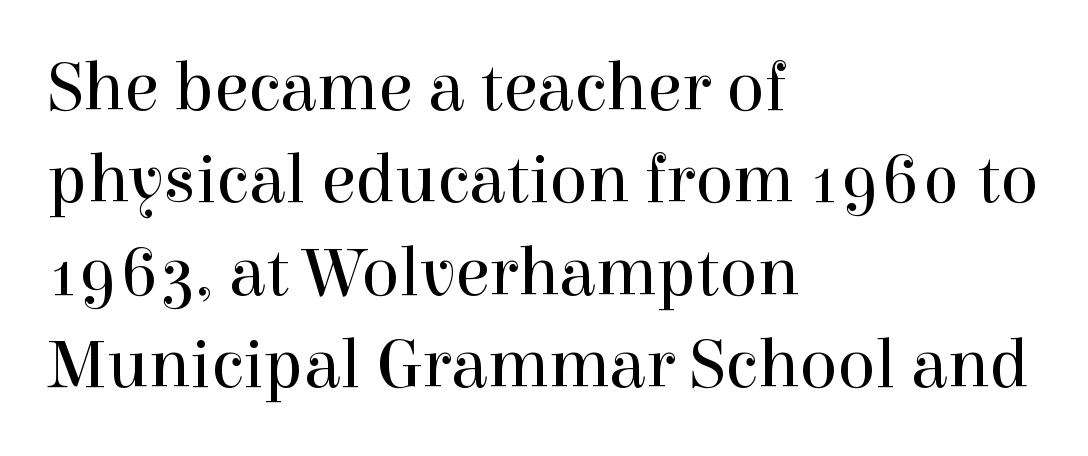
Q: Is the text bold? A: No.
Q: Is the text italic (slanted)? A: No, it is upright.
Q: Is the typeface a serif or a sans-serif typeface? A: Serif.
Q: Is the text underlined? A: No.
Q: How is the paragraph aligned? A: Left-aligned.
Q: Is the spacing between letters normal or unusually wide? A: Normal.
Q: Is the spacing between lines tight, normal or loose? A: Normal.
Q: Width (condensed, normal, or wide)? A: Normal.
Q: x-height? A: Medium.
Q: Monospaced? A: No.
